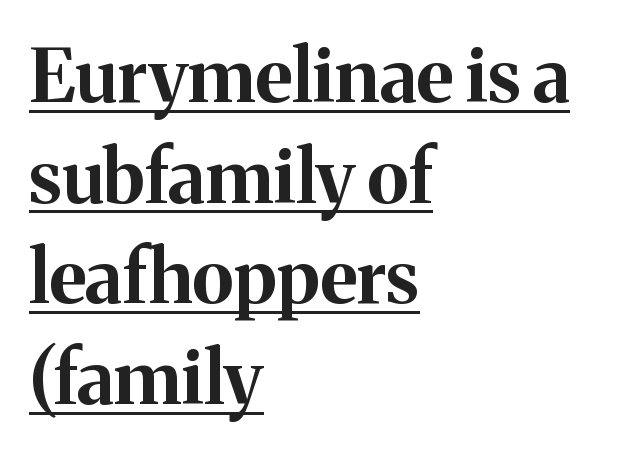
{"serif": "yes", "italic": "no", "bold": "yes", "weight": "bold", "width": "normal", "stroke_contrast": "medium", "x_height": "medium", "monospaced": "no", "underline": "yes", "align": "left", "line_spacing": "normal", "line_spacing_ratio": 1.36, "letter_spacing": "normal", "letter_spacing_em": 0.0, "glyph_px": 74}
